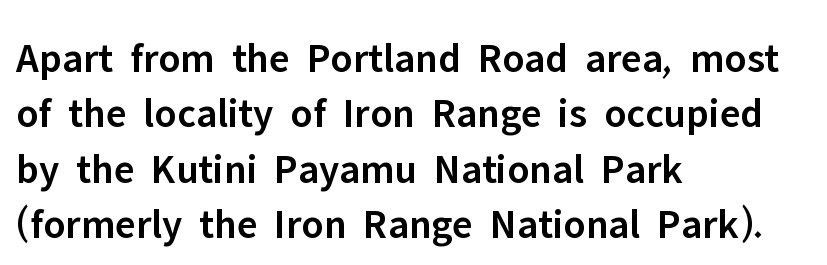
{"serif": "no", "italic": "no", "bold": "semi", "weight": "semibold", "width": "normal", "stroke_contrast": "low", "x_height": "medium", "monospaced": "no", "underline": "no", "align": "left", "line_spacing": "normal", "line_spacing_ratio": 1.32, "letter_spacing": "normal", "letter_spacing_em": 0.0, "glyph_px": 42}
